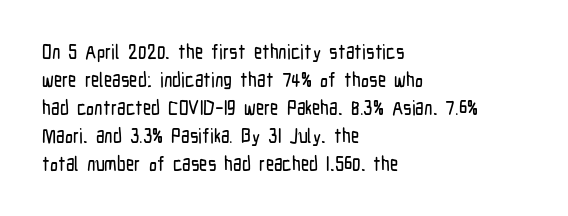
The image shows 20 px text type, upright; set left-aligned, normal line spacing (1.4x), normal letter spacing, not underlined.
